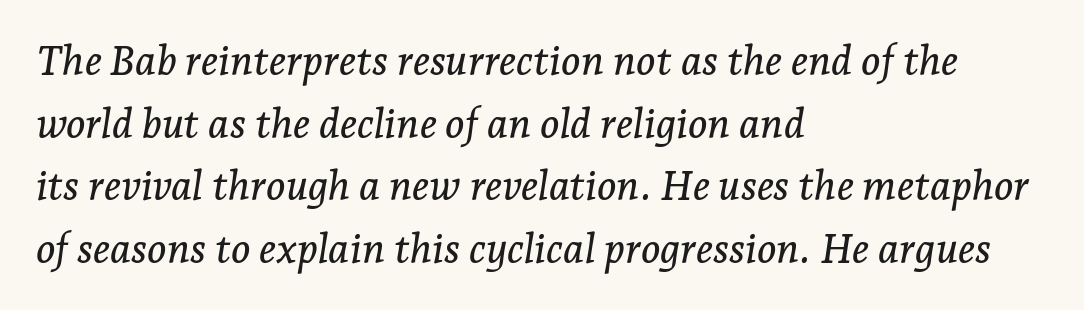
A typesetter would call this proportional, since set widths differ per character. This rendering employs a face with finishing strokes, i.e., a serif. Regular leading. Anything drawn beneath the words? Only blank space. What stands out about the letter spacing? Nothing — it is the standard amount.
